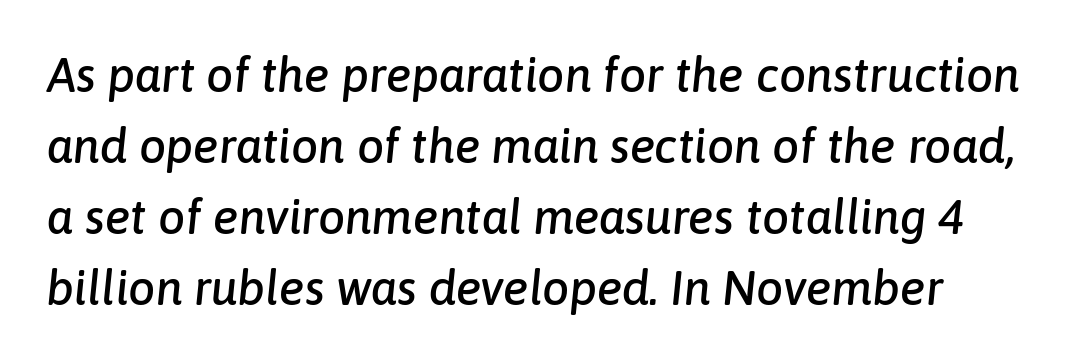
{"italic": "yes", "lean": "right", "slant_degrees": 6, "width": "normal", "stroke_contrast": "low", "x_height": "medium", "monospaced": "no", "underline": "no", "align": "left", "line_spacing": "normal", "line_spacing_ratio": 1.48, "letter_spacing": "normal", "letter_spacing_em": 0.0, "glyph_px": 48}
